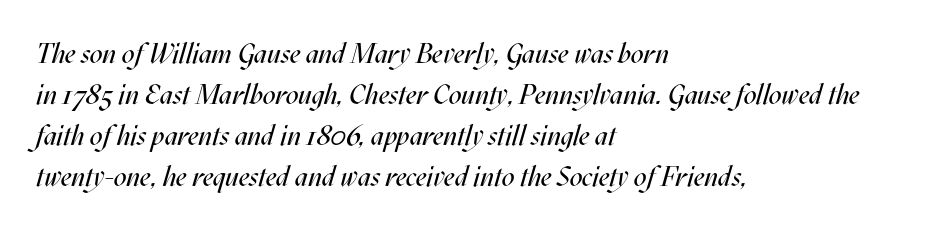
Q: Is the text bold? A: No.
Q: Is the text italic (slanted)? A: Yes, it leans right by about 17 degrees.
Q: Is the text underlined? A: No.
Q: How is the paragraph aligned? A: Left-aligned.
Q: Is the spacing between letters normal or unusually wide? A: Normal.
Q: Is the spacing between lines tight, normal or loose? A: Normal.
Q: Width (condensed, normal, or wide)? A: Condensed.
Q: Stroke contrast? A: Medium.
Q: x-height? A: Large.
Q: Monospaced? A: No.
